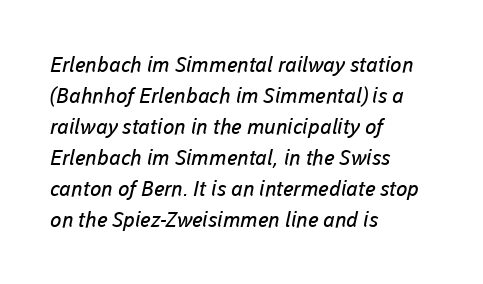
Q: Is the text bold? A: No.
Q: Is the text underlined? A: No.
Q: How is the paragraph aligned? A: Left-aligned.
Q: Is the spacing between letters normal or unusually wide? A: Normal.
Q: Is the spacing between lines tight, normal or loose? A: Normal.
